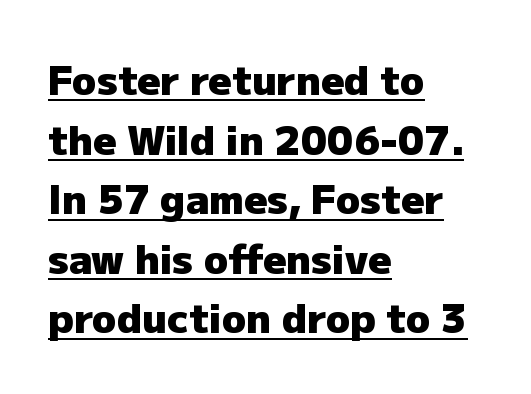
Q: Is the text bold? A: Yes.
Q: Is the text italic (slanted)? A: No, it is upright.
Q: Is the typeface a serif or a sans-serif typeface? A: Sans-serif.
Q: Is the text underlined? A: Yes.
Q: How is the paragraph aligned? A: Left-aligned.
Q: Is the spacing between letters normal or unusually wide? A: Normal.
Q: Is the spacing between lines tight, normal or loose? A: Normal.
Q: Width (condensed, normal, or wide)? A: Normal.
Q: Stroke contrast? A: Low.
Q: x-height? A: Medium.
Q: Monospaced? A: No.
